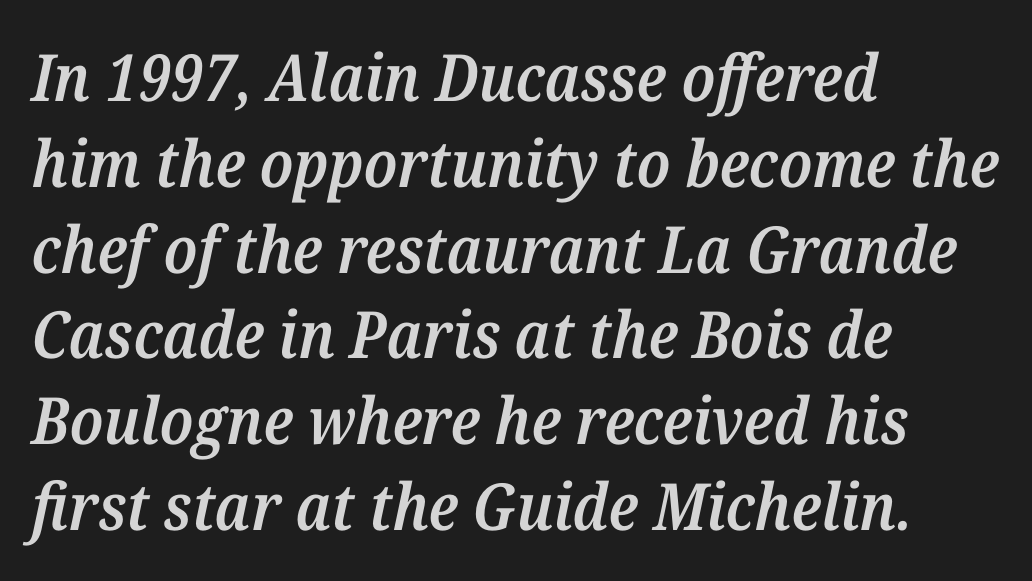
The image shows 65 px semibold serif type, italic (leaning right); set left-aligned, normal line spacing (1.32x), normal letter spacing, not underlined; medium stroke contrast and a medium x-height.
